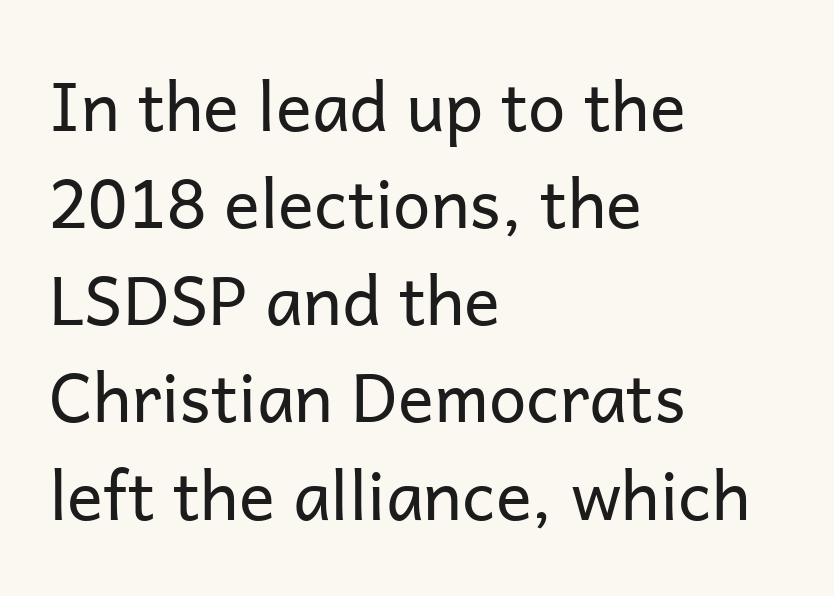
{"serif": "no", "italic": "no", "bold": "no", "weight": "regular", "width": "normal", "stroke_contrast": "low", "x_height": "medium", "monospaced": "no", "underline": "no", "align": "left", "line_spacing": "normal", "line_spacing_ratio": 1.45, "letter_spacing": "normal", "letter_spacing_em": 0.0, "glyph_px": 67}
